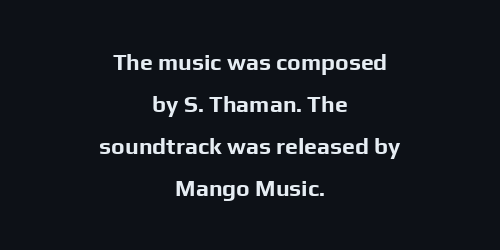
Check the space under the baseline: it is left empty. Each word holds together tightly as a unit, with standard inter-letter gaps. Is the type bold? Yes — the strokes are clearly thick and heavy. Leftover space on each line is divided equally before and after the words. You can tell it's not italic because the verticals are truly vertical.
